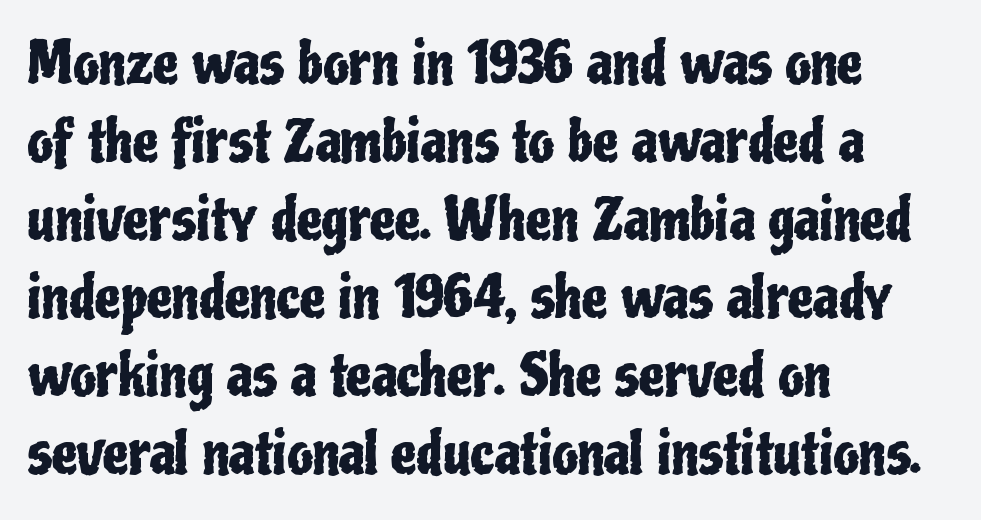
{"serif": "no", "italic": "no", "width": "condensed", "stroke_contrast": "low", "x_height": "medium", "monospaced": "no", "underline": "no", "align": "left", "line_spacing": "normal", "line_spacing_ratio": 1.37, "letter_spacing": "normal", "letter_spacing_em": 0.0, "glyph_px": 57}
